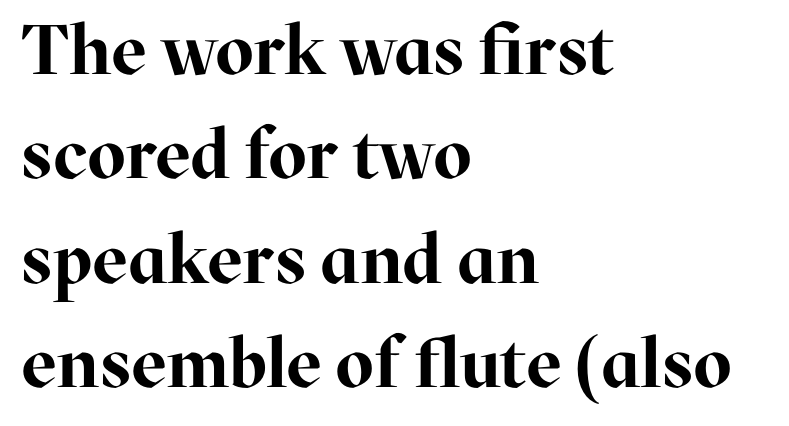
No italicization has been applied; the sample stays upright. Type without underlining. In terms of letterspacing, this is plain default setting. The letters carry serifs — small finishing strokes at the ends of their stems. Short and long lines alike share a common starting point at left. These lines are rendered in a variable-pitch font.
